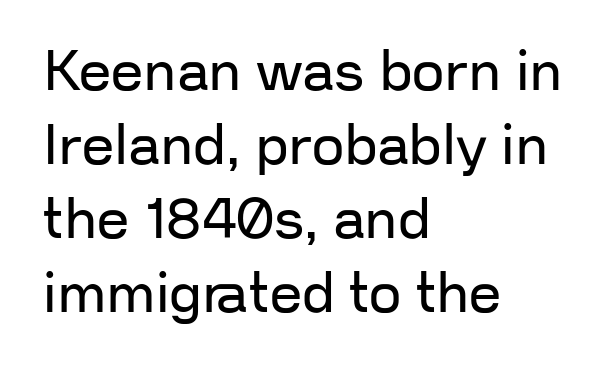
The image shows 57 px regular-weight sans-serif type, upright; set left-aligned, normal line spacing (1.3x), normal letter spacing, not underlined; low stroke contrast and a medium x-height.
